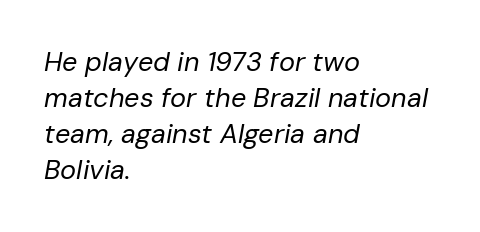
Anything drawn beneath the words? Only blank space. No heavy texture on the line: the type isn't bold. The letterforms sit shoulder to shoulder at normal distance. These lines are set flush left with a ragged right edge. These lines sit exactly where default settings would place them. Emphasis-style slanted type is in use.
